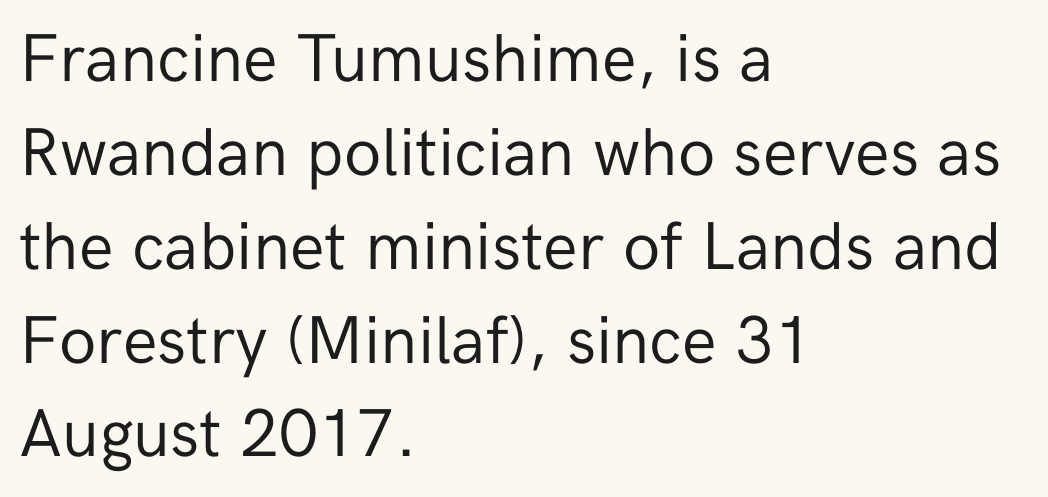
The letters advance in unequal steps, a hallmark of proportional type. The letters carry no serifs — their stems end cleanly without finishing strokes. The compositor pushed each line to the left boundary. Posture: upright roman.
